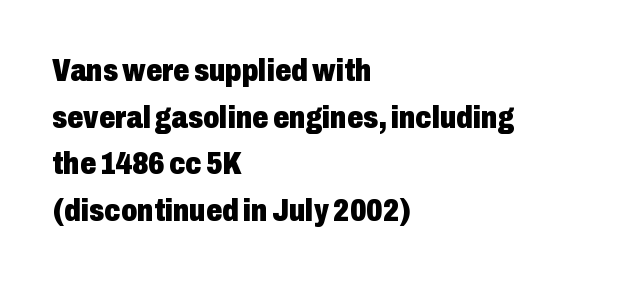
The passage shown is not underscored anywhere. Visually the block forms a straight wall on the left and a jagged coastline on the right. Letterform terminals end flat and unadorned throughout the passage. Emphasis by weight is at full strength: bold. No italicization has been applied; the sample stays upright. Each letter keeps its own natural width here, so spacing adapts to shape.
